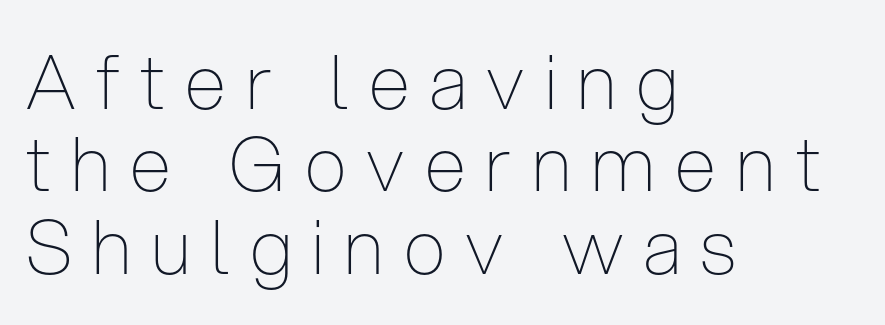
The image shows 75 px thin, condensed sans-serif type, upright; set left-aligned, tight line spacing (1.1x), unusually wide letter spacing (+0.27 em), not underlined; low stroke contrast and a medium x-height.
